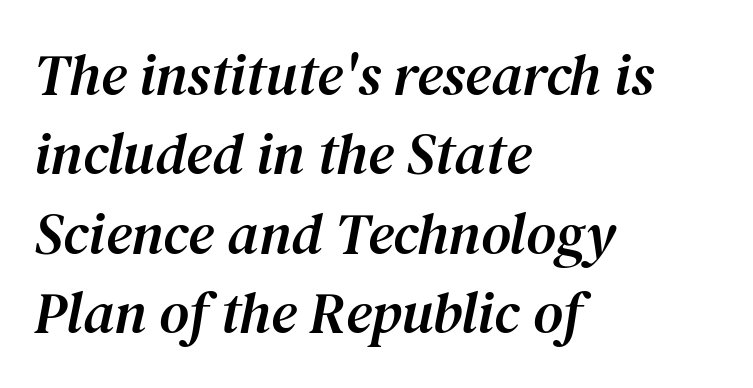
The image shows 58 px serif type, italic (leaning right); set left-aligned, normal line spacing (1.37x), normal letter spacing, not underlined; medium stroke contrast and a medium x-height.
